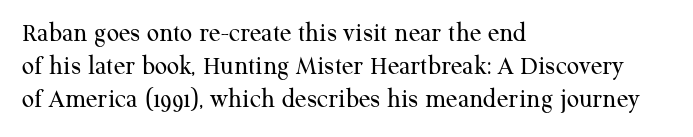
Q: Is the text bold? A: No.
Q: Is the text italic (slanted)? A: No, it is upright.
Q: Is the text underlined? A: No.
Q: How is the paragraph aligned? A: Left-aligned.
Q: Is the spacing between letters normal or unusually wide? A: Normal.
